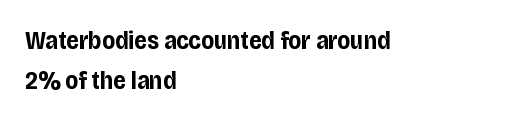
Tracking value appears to be zero — textbook default spacing. The text block is weighted toward the left margin, trailing off unevenly rightward. Posture: straight, roman, zero tilt. Regarding leading, the lines here are spaced in the standard way. Honestly, there is no underline to notice here at all. Thick stems and heavy bowls — unmistakably bold.
